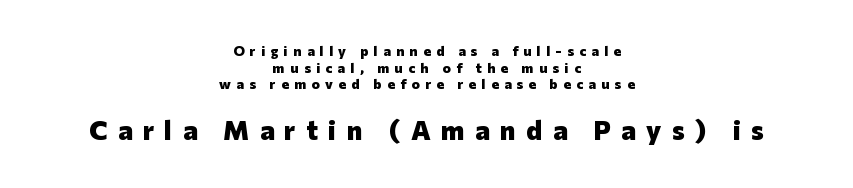
Caption: multi-line text, centered on the measure. The typography opts for an upright posture over an oblique one. Stroke thickness is high; the sample reads as a true bold. A typesetter would call this heavily tracked-out type. Lines of text with bare space underneath.
